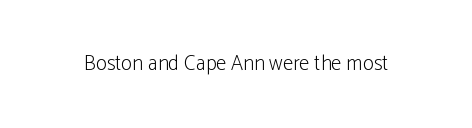
The passage shown is not underscored anywhere. The font's upright variant was chosen for this text. Stems here are at most as thick as an everyday book face. Observe the ordinary spacing: letters are neighbours, not strangers.
